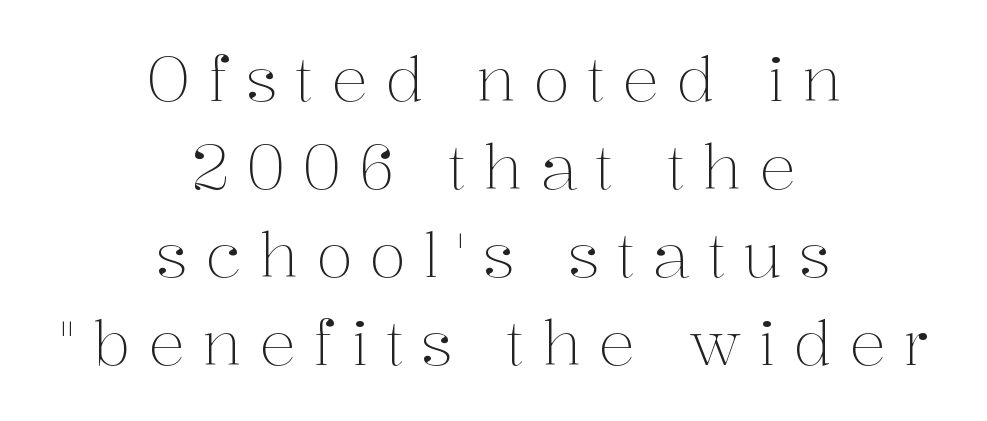
The image shows 61 px light serif type, upright; set centered, normal line spacing (1.44x), unusually wide letter spacing (+0.28 em), not underlined; medium stroke contrast and a medium x-height.
